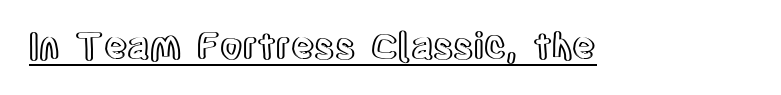
The typography opts for an upright posture over an oblique one. Character widths vary here, with narrow letters taking less room than wide ones. The words here are underlined. The horizontal fit of the characters is conventional and even.
